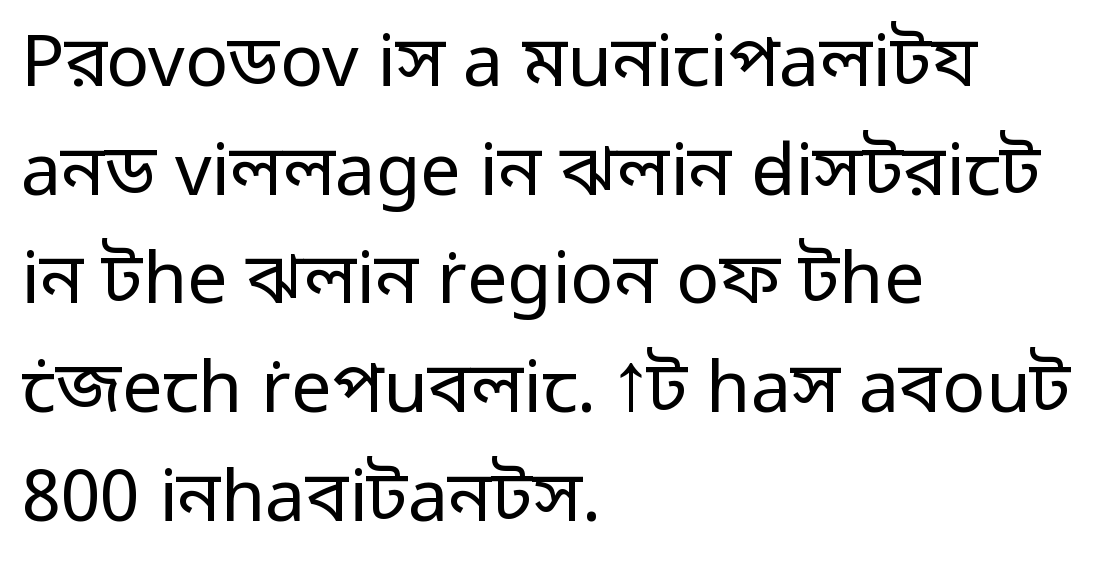
Students, note that the glyphs here touch the page at normal intervals. Stems here are at most as thick as an everyday book face. Character widths vary here, with narrow letters taking less room than wide ones. Rule under the text: the space is simply empty. Rows of type keep a routine distance in the vertical direction. Notice how the stems are strictly vertical — no italics here.
